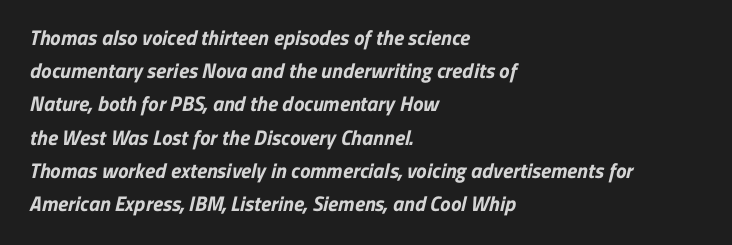
Heavy-handed strokes throughout: this text is bold. Decoration check: the copy has no underline. Leftover space on each line is placed entirely after the last word. What's the leading like? Ordinary, nothing unusual. Each word holds together tightly as a unit, with standard inter-letter gaps.
